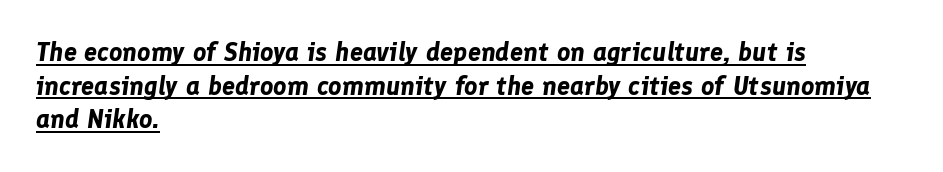
Looks like someone drew a line under every word here. These lines sit exactly where default settings would place them. Compared with a centered layout, this one pins lines to the left instead. Heft: maximum for text — a bold. This sample uses an oblique cut, with every glyph tilted off the vertical.
